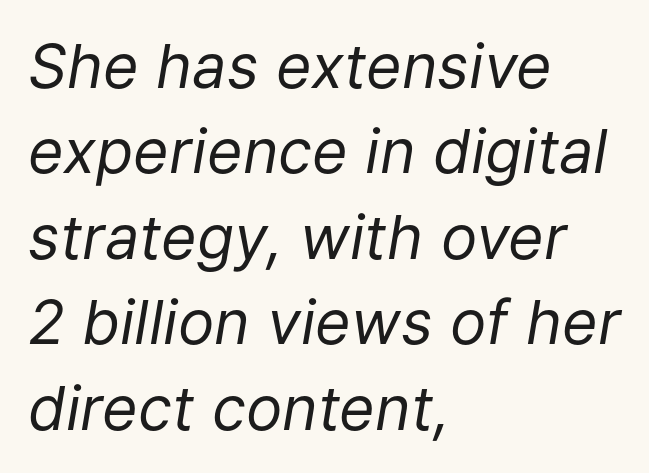
Regarding leading, the lines here are spaced in the standard way. Nothing unusual about the tracking: characters are spaced as the font intends. You can tell it's italic because the verticals aren't actually vertical. Descenders hang freely into open space. Caption: multi-line text, flush left, ragged right. The face looks like a standard text weight, possibly lighter.
